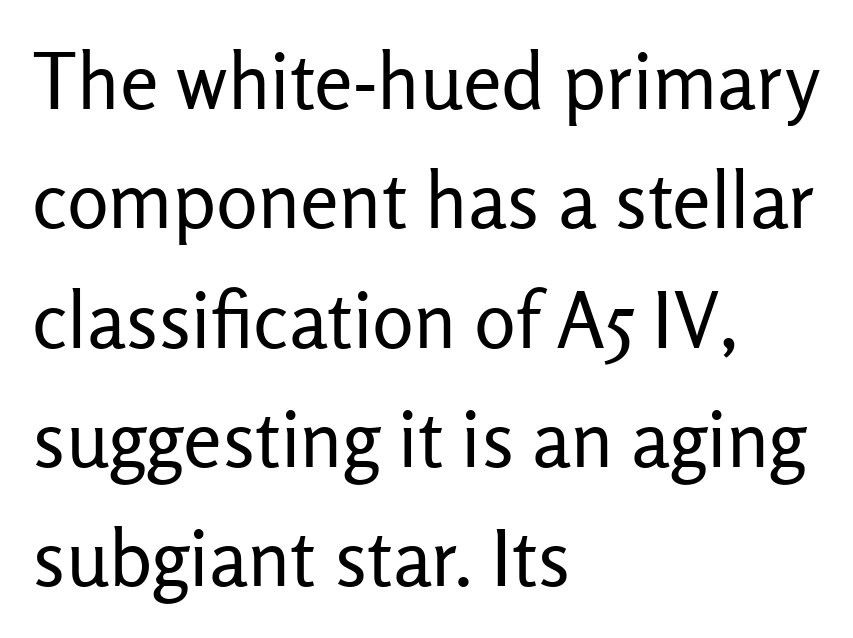
Type style note: lacks serifs. No extra tracking has been applied to these lines. Rows of type keep a routine distance in the vertical direction. Left-aligned paragraph, ragged on the right.
